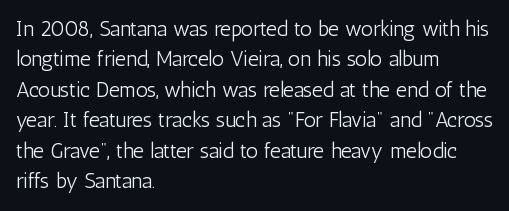
{"italic": "no", "bold": "no", "underline": "no", "align": "left", "line_spacing": "normal", "line_spacing_ratio": 1.45, "letter_spacing": "normal", "letter_spacing_em": 0.0, "glyph_px": 21}
